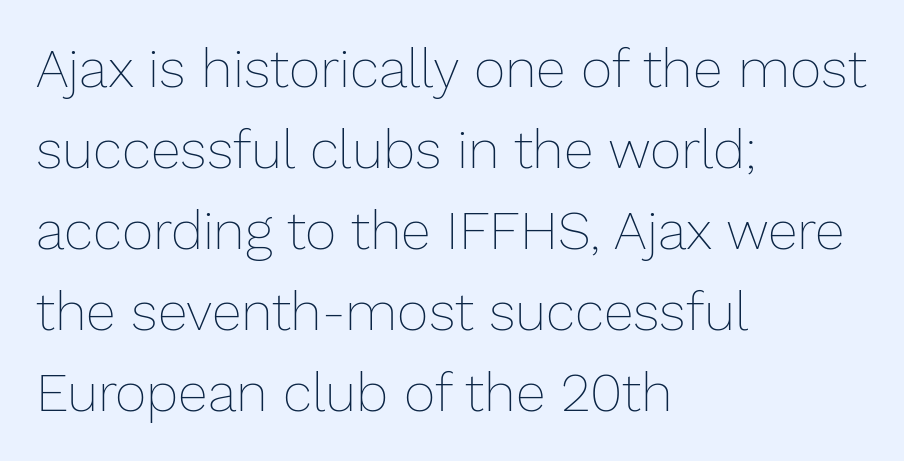
Italic: no, the glyphs are upright roman. Nobody touched the tracking dial on this one. Words float on clear page, feet unadorned. Think of a printed novel: that variable character pitch is what you see here. The typeface has the unassuming heft of standard copy or less.
